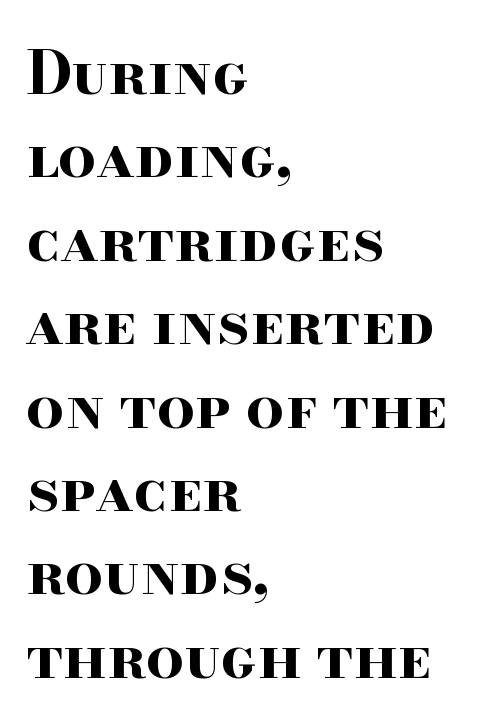
Notice how descenders clear the ascenders below comfortably — that's standard leading. Chunky letters — that's bold for sure. This sample has the flowing, uneven cadence of proportional lettering. The typography opts for an upright posture over an oblique one. Underlining? Definitely not there.
